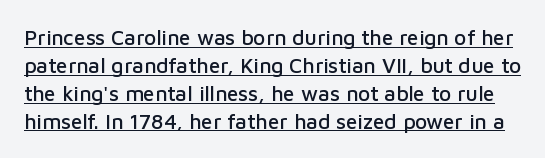
{"italic": "no", "underline": "yes", "line_spacing": "normal", "line_spacing_ratio": 1.33, "letter_spacing": "normal", "letter_spacing_em": 0.0, "glyph_px": 21}
